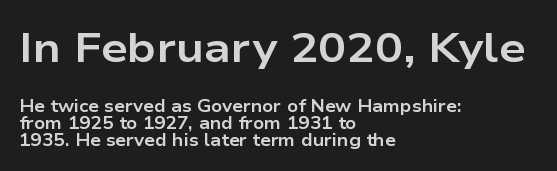
Q: Is the text bold? A: Yes.
Q: Is the text italic (slanted)? A: No, it is upright.
Q: Is the typeface a serif or a sans-serif typeface? A: Sans-serif.
Q: Is the text underlined? A: No.
Q: How is the paragraph aligned? A: Left-aligned.
Q: Is the spacing between letters normal or unusually wide? A: Normal.
Q: Is the spacing between lines tight, normal or loose? A: Tight.
Q: Which block of text is set in a larger size, the first (top) or the second (bottom)? A: The first (top) one.
Q: Width (condensed, normal, or wide)? A: Wide.
Q: Stroke contrast? A: Low.
Q: x-height? A: Medium.
Q: Monospaced? A: No.
